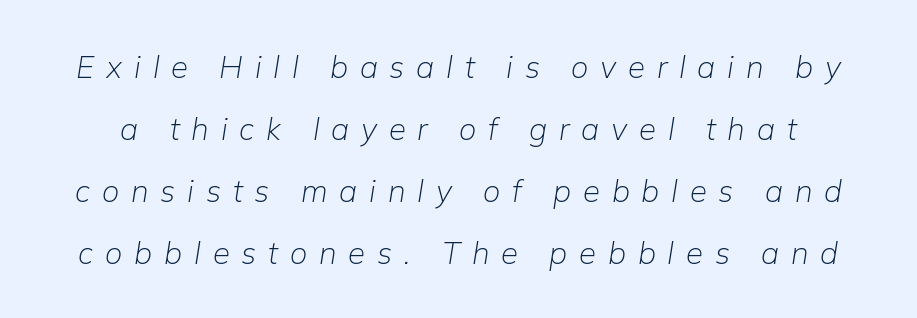
Q: Is the text bold? A: No.
Q: Is the text italic (slanted)? A: Yes, it leans right by about 9 degrees.
Q: Is the text underlined? A: No.
Q: Is the spacing between letters normal or unusually wide? A: Unusually wide.
Q: Is the spacing between lines tight, normal or loose? A: Loose.
Q: Width (condensed, normal, or wide)? A: Normal.
Q: Stroke contrast? A: Low.
Q: x-height? A: Medium.
Q: Monospaced? A: No.
